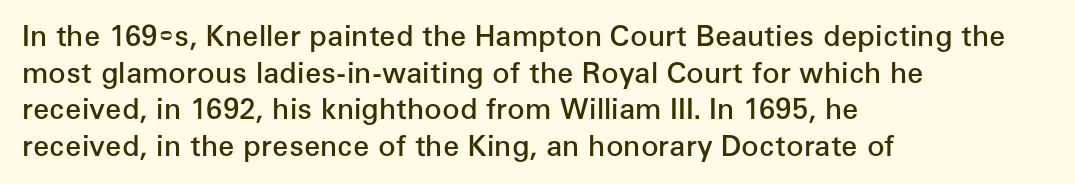
The image shows 29 px semibold sans-serif type, upright; set left-aligned, normal line spacing (1.26x), normal letter spacing, not underlined; low stroke contrast and a medium x-height.
